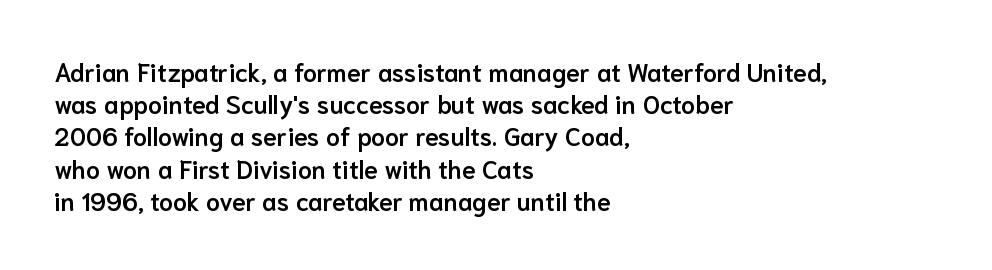
Q: Is the text bold? A: Semi-bold.
Q: Is the text italic (slanted)? A: No, it is upright.
Q: Is the text underlined? A: No.
Q: How is the paragraph aligned? A: Left-aligned.
Q: Is the spacing between letters normal or unusually wide? A: Normal.
Q: Is the spacing between lines tight, normal or loose? A: Normal.
